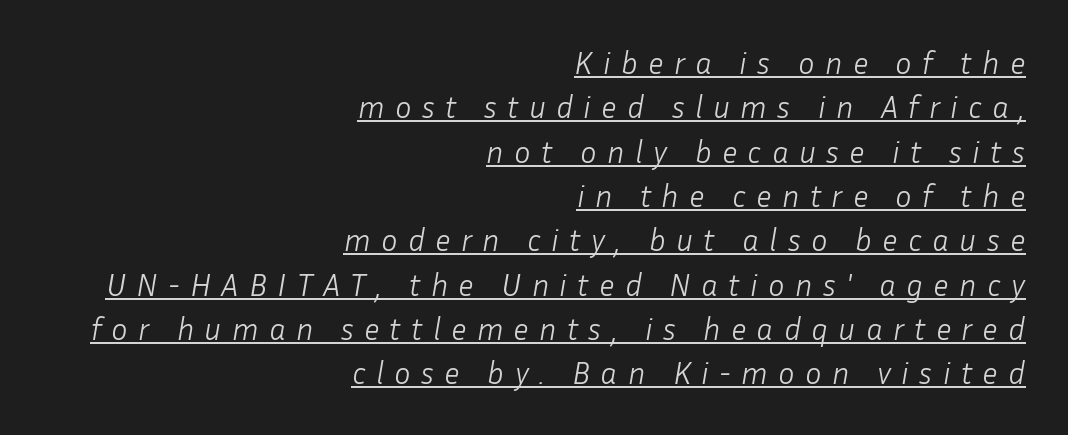
{"italic": "yes", "lean": "right", "slant_degrees": 10, "bold": "no", "weight": "light", "width": "normal", "stroke_contrast": "low", "x_height": "medium", "monospaced": "no", "underline": "yes", "align": "right", "line_spacing": "normal", "line_spacing_ratio": 1.43, "letter_spacing": "wide", "letter_spacing_em": 0.33, "glyph_px": 31}
